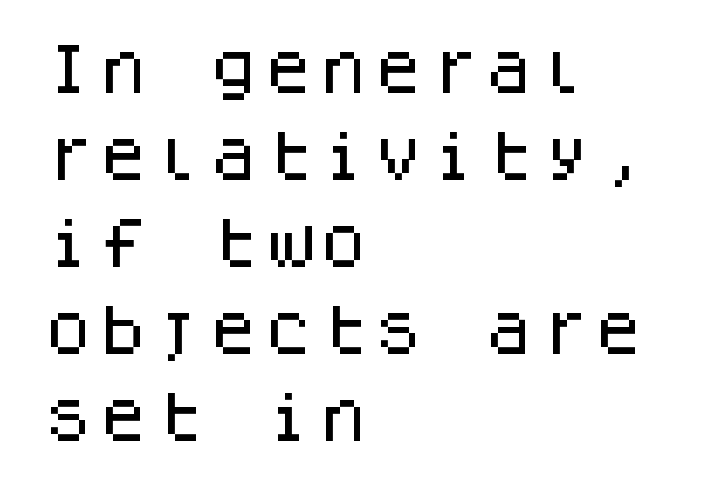
The image shows 55 px sans-serif type, upright, monospaced; set left-aligned, normal line spacing (1.58x), normal letter spacing, not underlined; low stroke contrast and a large x-height.
